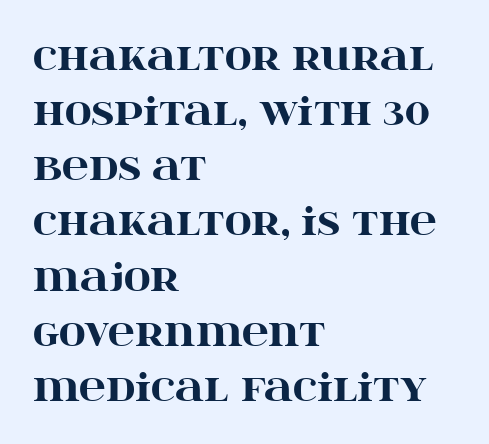
Q: Is the text bold? A: Yes.
Q: Is the text italic (slanted)? A: No, it is upright.
Q: Is the typeface a serif or a sans-serif typeface? A: Serif.
Q: Is the text underlined? A: No.
Q: How is the paragraph aligned? A: Left-aligned.
Q: Is the spacing between letters normal or unusually wide? A: Normal.
Q: Is the spacing between lines tight, normal or loose? A: Normal.
Q: Width (condensed, normal, or wide)? A: Wide.
Q: Stroke contrast? A: High.
Q: x-height? A: Large.
Q: Monospaced? A: No.
